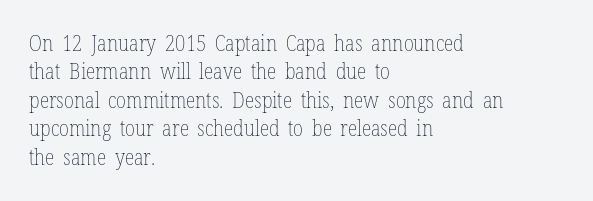
Rule under the text: the space is simply empty. Honestly, the letter spacing is just normal — you wouldn't notice it. The font's upright variant was chosen for this text. The strokes are not fattened; the text isn't bold. Layout note: lines flush left. The designer left line spacing at the default.
